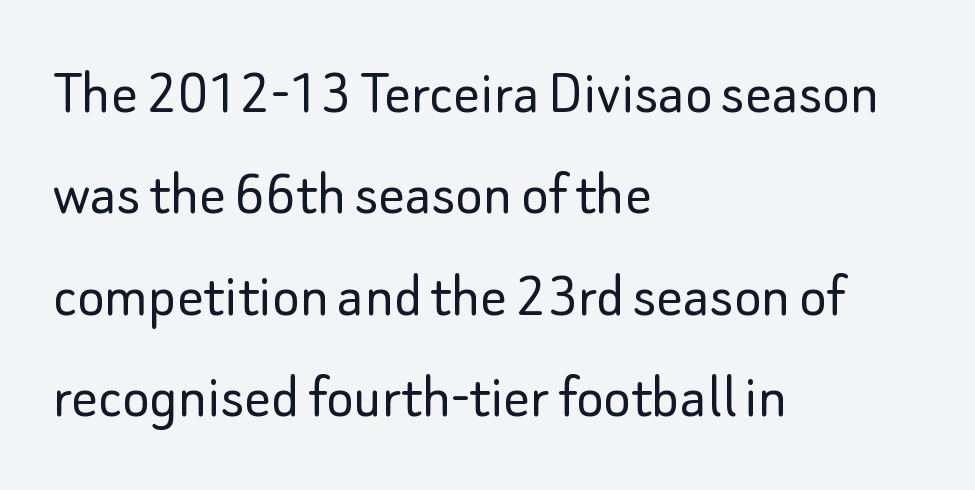
{"serif": "no", "italic": "no", "bold": "no", "weight": "light", "width": "normal", "stroke_contrast": "low", "x_height": "small", "monospaced": "no", "underline": "no", "align": "left", "line_spacing": "normal", "line_spacing_ratio": 1.56, "letter_spacing": "normal", "letter_spacing_em": 0.0, "glyph_px": 65}
